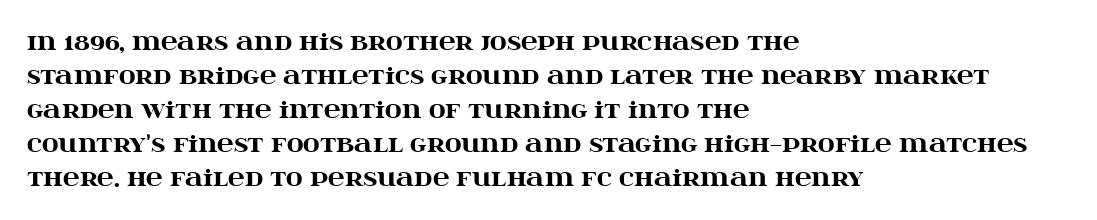
The image shows 23 px bold type, upright; set left-aligned, normal line spacing (1.48x), normal letter spacing, not underlined.
